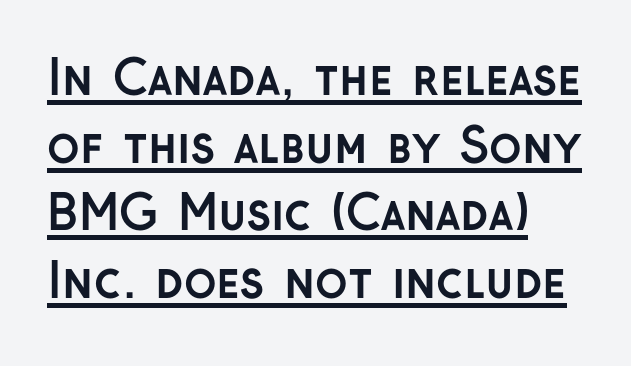
The passage shown is typeset with a sans-serif family. The letters advance in unequal steps, a hallmark of proportional type. The letterforms sit shoulder to shoulder at normal distance. Compared with a centered layout, this one pins lines to the left instead. The passage shown stacks its lines at a standard gap. The type sits square on the baseline with zero lean.
